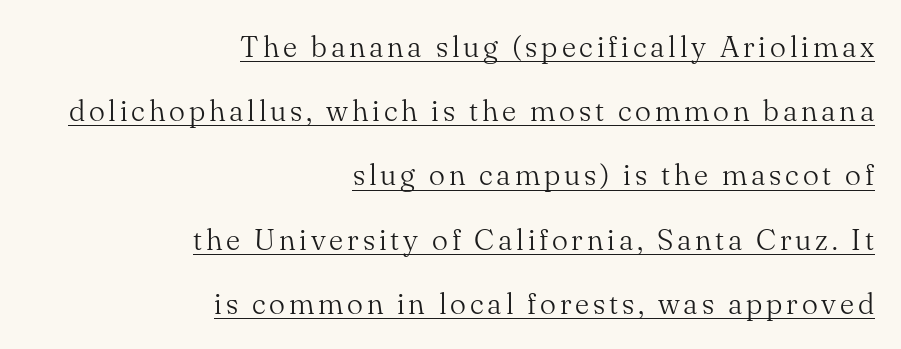
The image shows 30 px light serif type, upright; set right-aligned, loose line spacing (2.14x), underlined; medium stroke contrast and a small x-height.
